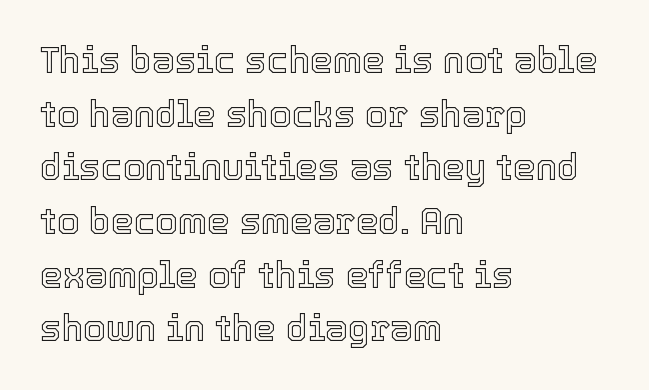
The image shows 36 px text type, upright; set left-aligned, normal line spacing (1.49x), normal letter spacing, not underlined; a medium x-height.
